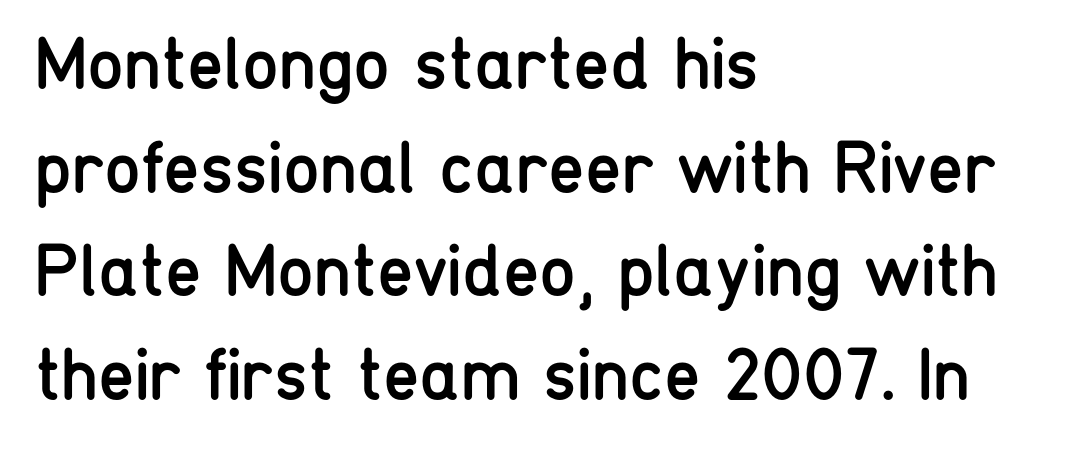
Q: Is the text bold? A: No.
Q: Is the text italic (slanted)? A: No, it is upright.
Q: Is the typeface a serif or a sans-serif typeface? A: Sans-serif.
Q: Is the text underlined? A: No.
Q: How is the paragraph aligned? A: Left-aligned.
Q: Is the spacing between letters normal or unusually wide? A: Normal.
Q: Is the spacing between lines tight, normal or loose? A: Normal.
Q: Width (condensed, normal, or wide)? A: Condensed.
Q: Stroke contrast? A: Low.
Q: x-height? A: Medium.
Q: Monospaced? A: No.
